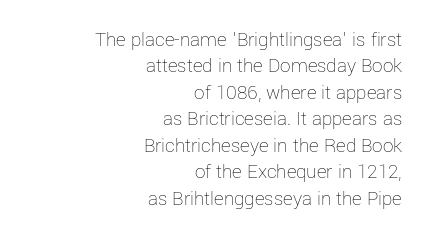
No chunkiness to these letters — they're not bold. If you drew a ruler down the right edge, every line would touch it. Successive baselines arrive at the customary interval. You could call the tracking neutral — neither tight nor loose. This is roman type, the default non-slanted kind.
